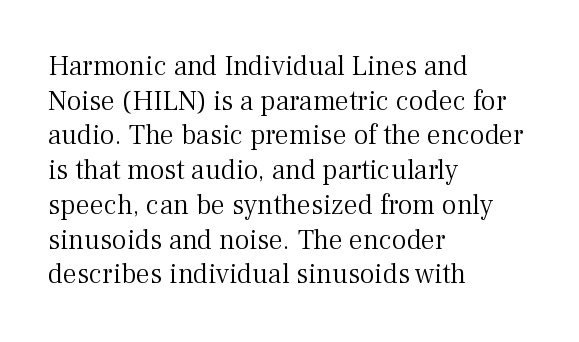
The image shows 28 px light serif type, upright; set left-aligned, line spacing 1.24x, normal letter spacing, not underlined; medium stroke contrast and a medium x-height.
